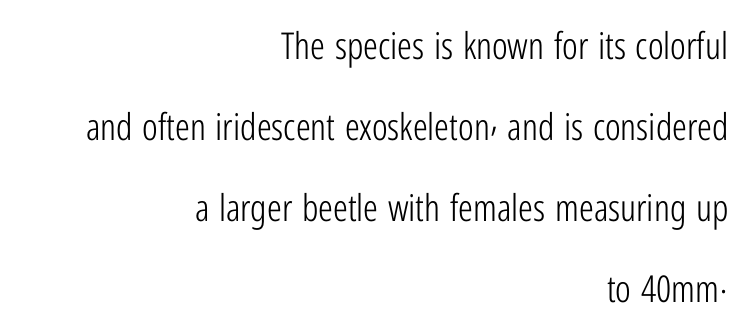
{"serif": "no", "italic": "no", "bold": "no", "weight": "light", "width": "condensed", "stroke_contrast": "low", "x_height": "medium", "monospaced": "no", "underline": "no", "align": "right", "line_spacing": "loose", "line_spacing_ratio": 2.19, "letter_spacing": "normal", "letter_spacing_em": 0.0, "glyph_px": 37}
